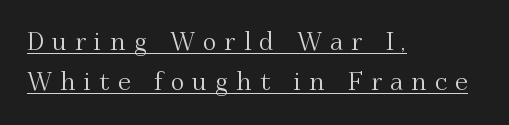
Decoration check: the copy is underlined. In terms of posture, this sample is upright. Regarding leading, the lines here are spaced in the standard way. Teacher's note: observe the even left margin — that is flush-left alignment. Characters follow at a spacing far wider than the type designer built in.
